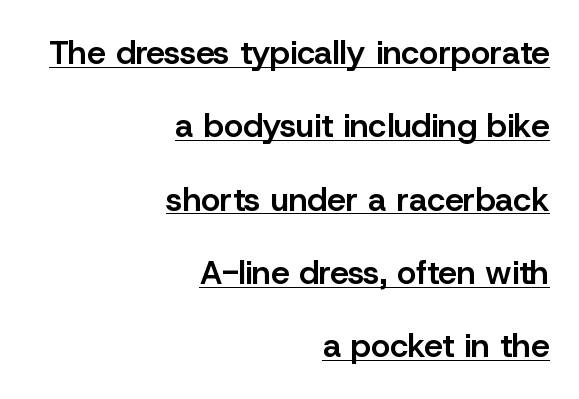
{"serif": "no", "italic": "no", "bold": "semi", "weight": "semibold", "width": "normal", "stroke_contrast": "low", "x_height": "medium", "monospaced": "no", "underline": "yes", "align": "right", "line_spacing": "loose", "line_spacing_ratio": 2.22, "letter_spacing": "normal", "letter_spacing_em": 0.0, "glyph_px": 33}
